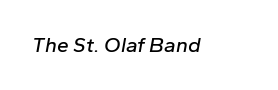
{"italic": "yes", "lean": "right", "slant_degrees": 10, "underline": "no", "letter_spacing": "normal", "letter_spacing_em": 0.0, "glyph_px": 21}
